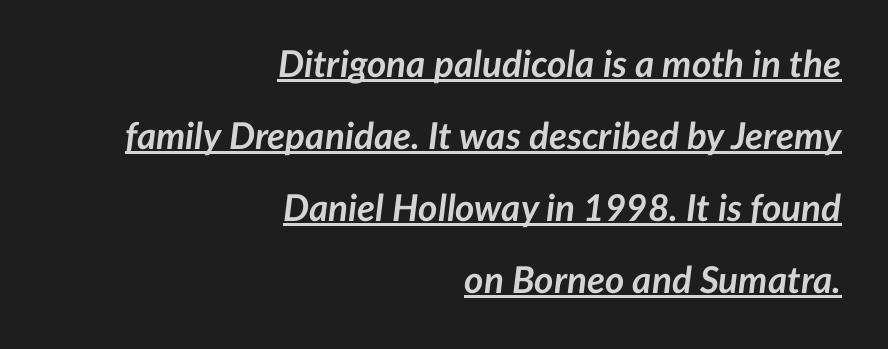
There is no visible air inserted between adjacent glyphs. Notice how the stems are inclined rather than vertical — that's the hallmark of italics. Varying glyph widths throughout — classic text-font behaviour. Students, observe the line beneath the letters — that is underlining. Notice how thick the strokes are: this is what a full bold looks like. Does the leading feel generous? Absolutely, it's lavish.
